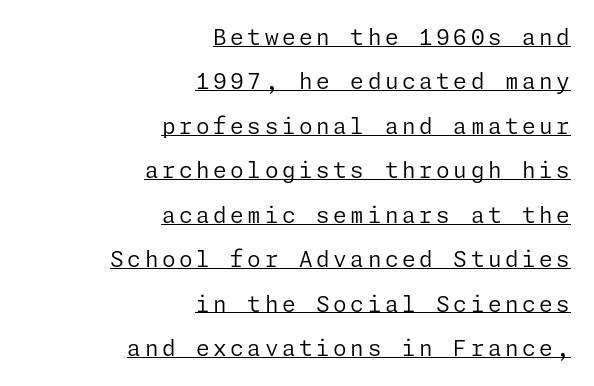
Q: Is the text bold? A: No.
Q: Is the text italic (slanted)? A: No, it is upright.
Q: Is the text underlined? A: Yes.
Q: How is the paragraph aligned? A: Right-aligned.
Q: Is the spacing between lines tight, normal or loose? A: Loose.
